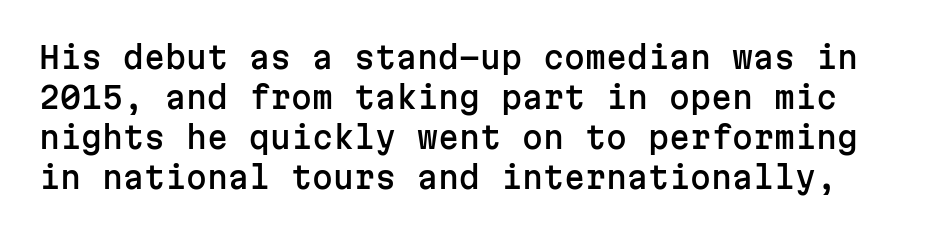
If you drew a line through each stem, it would be perfectly vertical. The passage shown is typed in a monospace face where columns stay perfectly aligned. Line spacing here is normal. Nobody touched the tracking dial on this one.
